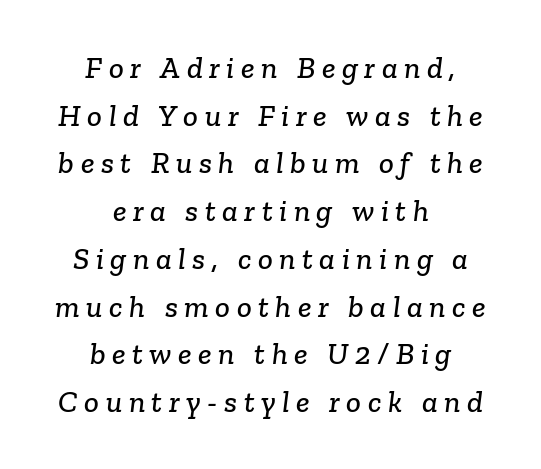
The image shows 31 px serif type; set centered, normal line spacing (1.54x), unusually wide letter spacing (+0.21 em), not underlined; low stroke contrast and a medium x-height.
